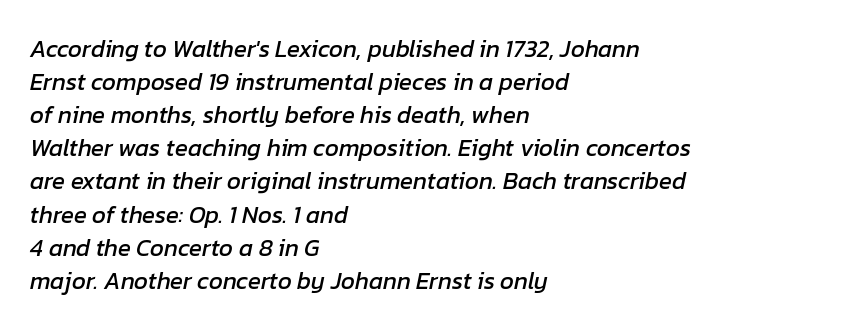
{"italic": "yes", "lean": "right", "slant_degrees": 12, "underline": "no", "align": "left", "line_spacing": "normal", "line_spacing_ratio": 1.38, "letter_spacing": "normal", "letter_spacing_em": 0.0, "glyph_px": 24}
